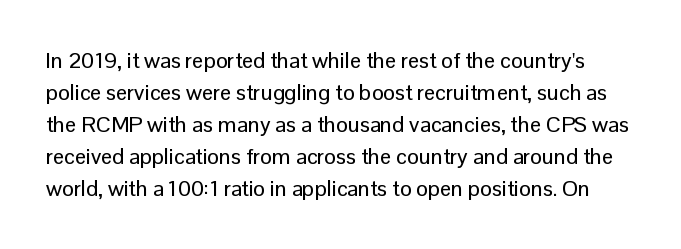
{"italic": "no", "underline": "no", "line_spacing": "normal", "line_spacing_ratio": 1.45, "letter_spacing": "normal", "letter_spacing_em": 0.0, "glyph_px": 22}
